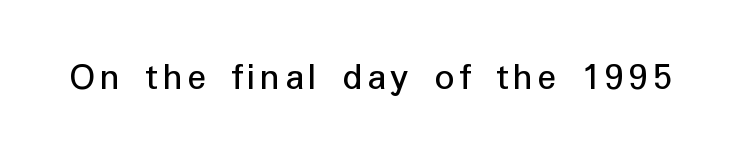
The image shows 39 px sans-serif type, upright; set not underlined; low stroke contrast and a medium x-height.
